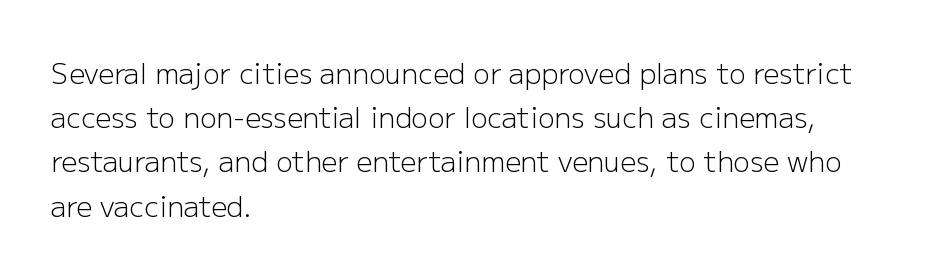
You can tell from the bare stems that sans-serif type was used. Ascenders rise straight up at ninety degrees. Underline: absent. Compared with typical body copy, the letter spacing here is the same. Vertical stems look standard width or narrower in stroke.
